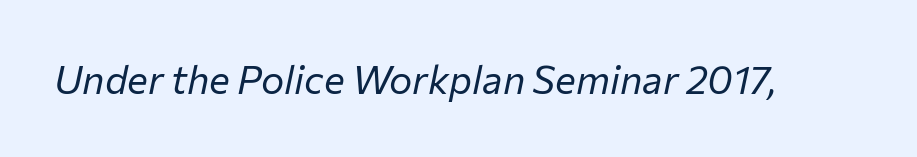
Caption: standard tracking, unaltered. Type without underlining. Tall strokes in this sample are angled rather than plumb. Looks like regular typesetting: each glyph gets only the width it needs. A quiet, ordinary-to-light weight characterises the typeface.
